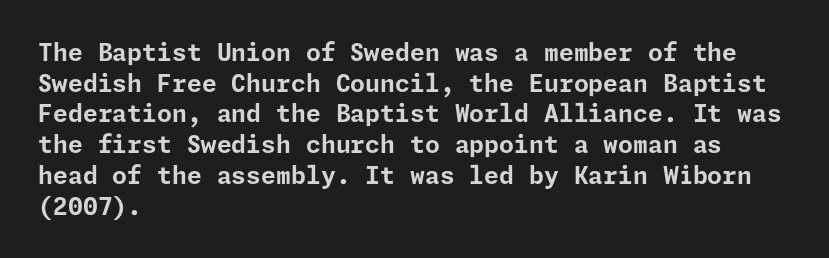
Summary of weight: heavy, a full bold. Tracking value appears to be zero — textbook default spacing. No italicization has been applied; the sample stays upright. The words here are not underlined. A normal amount of white space separates one row of letters from the next.
